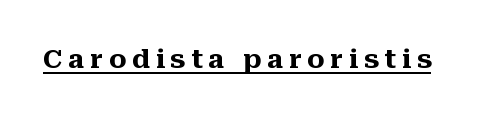
Q: Is the text bold? A: Yes.
Q: Is the text italic (slanted)? A: No, it is upright.
Q: Is the text underlined? A: Yes.
Q: Is the spacing between letters normal or unusually wide? A: Unusually wide.
